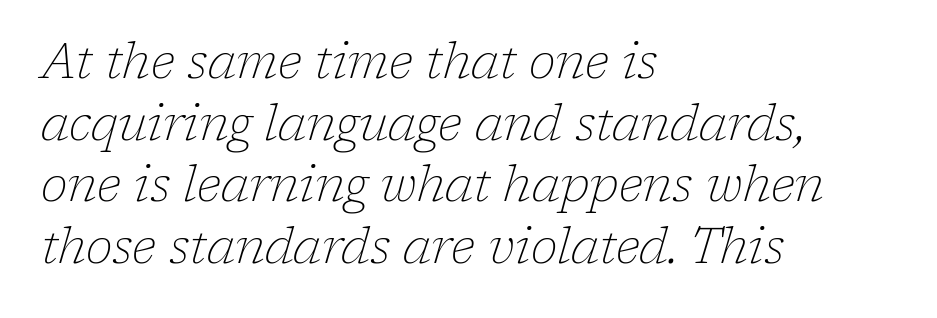
Reading down the block, your eye returns to a fixed left position each line. A clean baseline with only descenders dipping below it. You could not count columns in this text — the font is proportionally spaced. The space between consecutive lines is moderate. These lines were composed using italics. Here the glyphs are tracked normally, forming tight word shapes.
